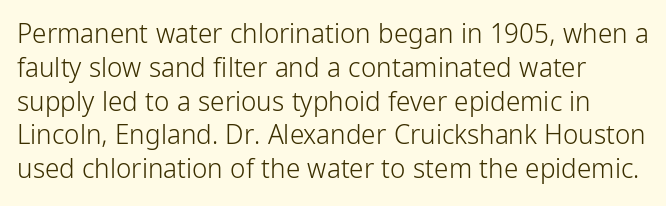
The line texture is even and compact thanks to regular tracking. Italic: no, the glyphs are upright roman. The foot of each line stays bare and open. The letters look calm and open, with moderate or lighter stems. The block of text has a typical density, with ordinary space between rows.
